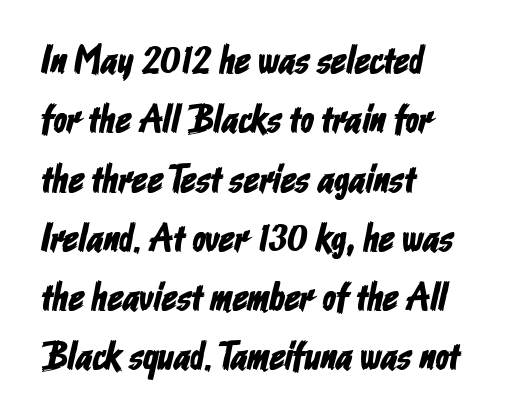
{"serif": "no", "width": "condensed", "stroke_contrast": "low", "x_height": "medium", "monospaced": "no", "underline": "no", "align": "left", "line_spacing": "normal", "line_spacing_ratio": 1.52, "letter_spacing": "normal", "letter_spacing_em": 0.0, "glyph_px": 39}
